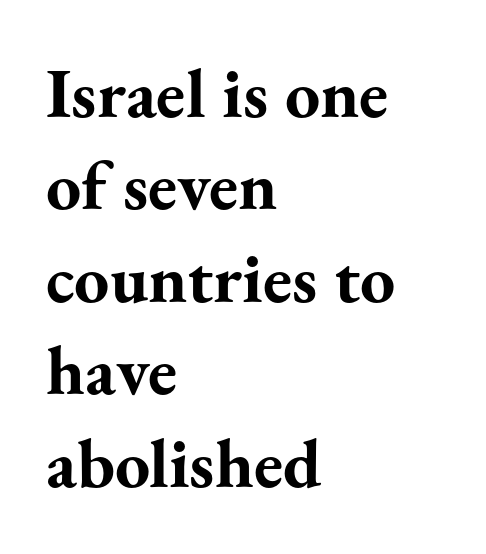
{"serif": "yes", "italic": "no", "bold": "yes", "weight": "bold", "width": "normal", "stroke_contrast": "medium", "x_height": "small", "monospaced": "no", "underline": "no", "align": "left", "line_spacing": "normal", "line_spacing_ratio": 1.32, "letter_spacing": "normal", "letter_spacing_em": 0.0, "glyph_px": 70}
